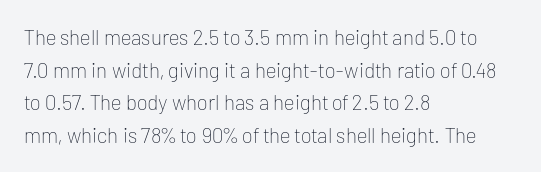
Q: Is the text bold? A: No.
Q: Is the text italic (slanted)? A: No, it is upright.
Q: Is the text underlined? A: No.
Q: How is the paragraph aligned? A: Left-aligned.
Q: Is the spacing between letters normal or unusually wide? A: Normal.
Q: Is the spacing between lines tight, normal or loose? A: Normal.
